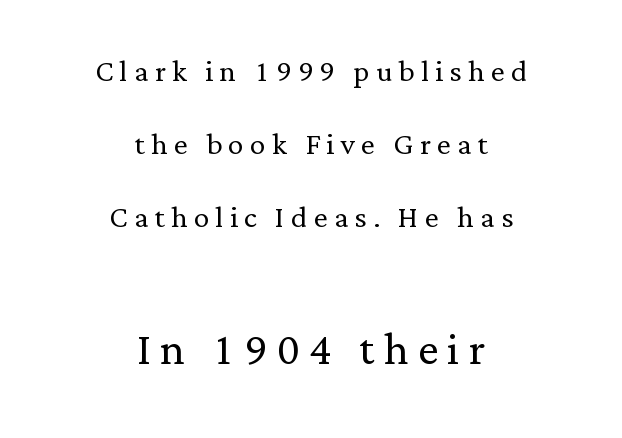
{"serif": "yes", "italic": "no", "bold": "no", "weight": "light", "width": "normal", "stroke_contrast": "low", "x_height": "medium", "monospaced": "no", "underline": "no", "align": "center", "line_spacing_ratio": 1.87, "larger_block": "second", "size_ratio": 1.49, "glyph_px": 58}
